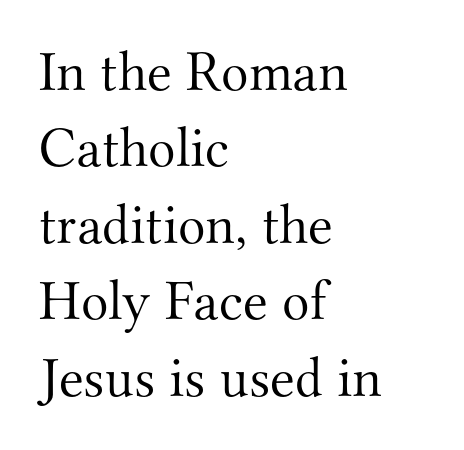
The image shows 57 px light serif type, upright; set left-aligned, normal line spacing (1.34x), normal letter spacing, not underlined; medium stroke contrast and a small x-height.
